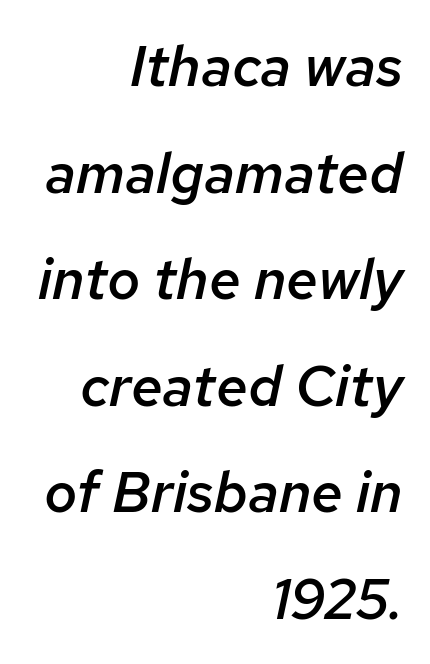
The image shows 57 px semibold type, italic (leaning right); set right-aligned, line spacing 1.87x, normal letter spacing, not underlined; low stroke contrast and a medium x-height.
